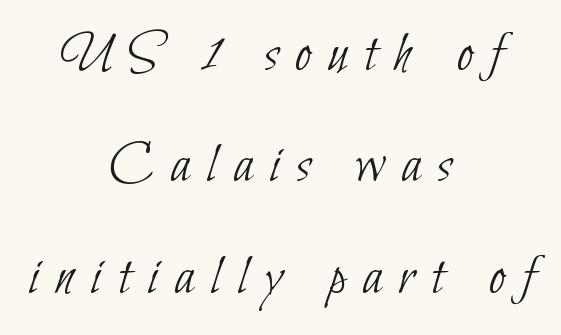
The compositor balanced each line on the midline. No letter is thick-stroked: the sample isn't bold. Each letter's strokes conclude bluntly, with no projecting serifs. Leading is clearly above the norm, producing a sparse column. A clean baseline with only descenders dipping below it. The face used here is proportionally spaced, like ordinary book or web type.
